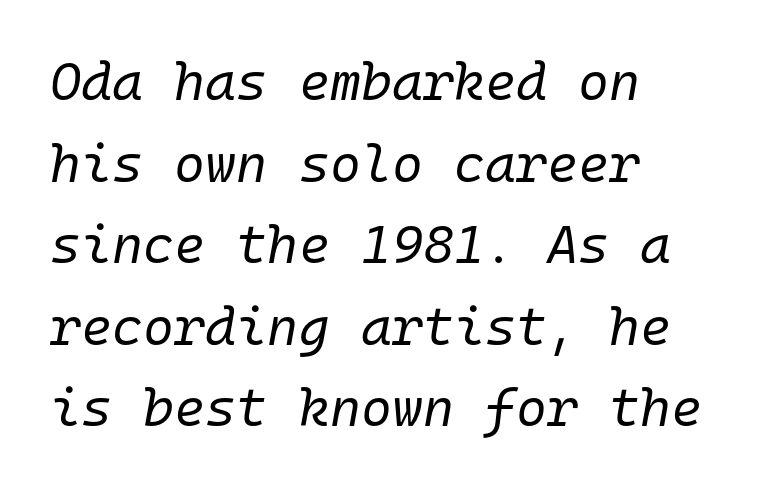
{"italic": "yes", "lean": "right", "slant_degrees": 10, "bold": "no", "weight": "regular", "width": "normal", "stroke_contrast": "low", "x_height": "medium", "monospaced": "yes", "underline": "no", "align": "left", "line_spacing": "normal", "line_spacing_ratio": 1.54, "letter_spacing": "normal", "letter_spacing_em": 0.0, "glyph_px": 53}
